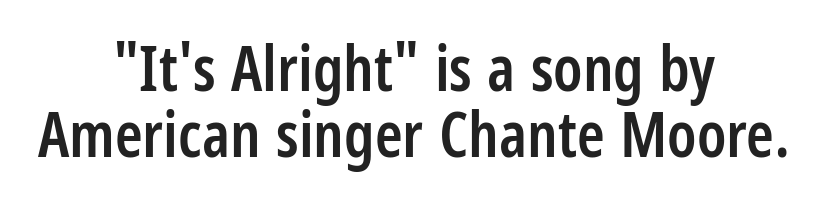
The image shows 63 px semibold, condensed sans-serif type, upright; set centered, tight line spacing (1.04x), normal letter spacing, not underlined; low stroke contrast and a large x-height.
